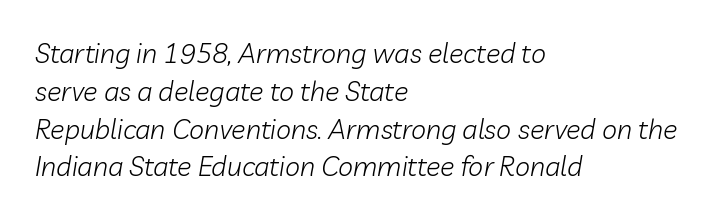
What's the leading like? Ordinary, nothing unusual. Where is the straight margin? On the left. Style check: oblique. This rendering features lettering with no underline.
